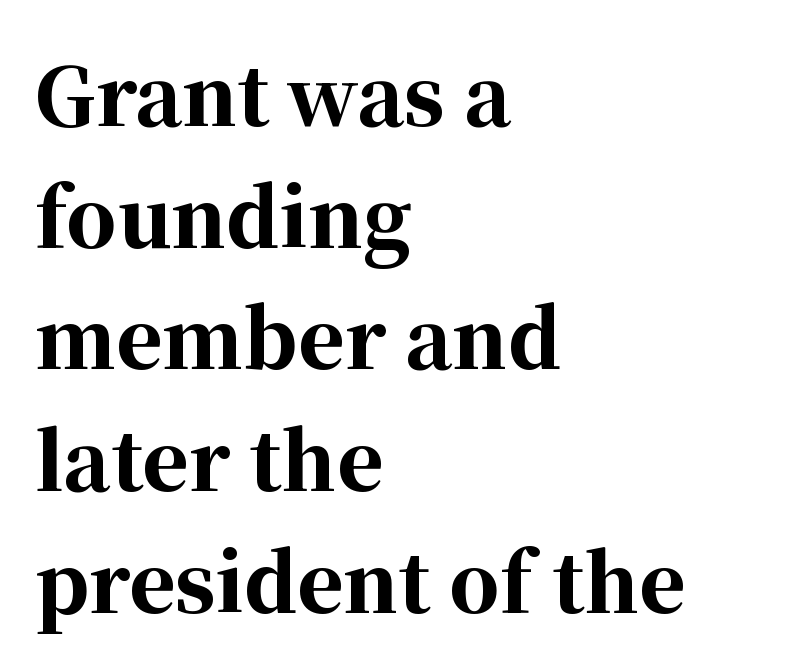
Each new line begins a customary step beneath the previous one. These lines are rendered in a variable-pitch font. Heavy, bold letterforms. This sample is left-justified, so line endings fall wherever the words run out. This sample uses a serif face. A typesetter would mark this as roman, not italic.
